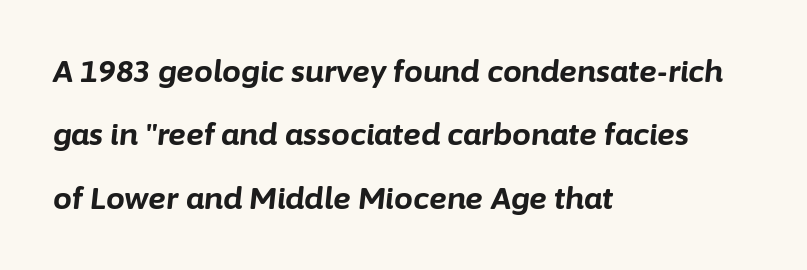
Would a proofreader flag this as italicized? Yes. Descender tails drop into unmarked territory. Think of a printed novel: that variable character pitch is what you see here. You could call the tracking neutral — neither tight nor loose.
